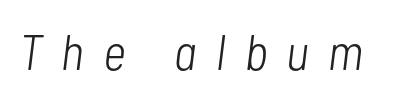
Q: Is the text bold? A: No.
Q: Is the text italic (slanted)? A: Yes, it leans right by about 7 degrees.
Q: Is the text underlined? A: No.
Q: Is the spacing between letters normal or unusually wide? A: Unusually wide.
Q: Width (condensed, normal, or wide)? A: Condensed.
Q: Stroke contrast? A: Low.
Q: x-height? A: Medium.
Q: Monospaced? A: No.
